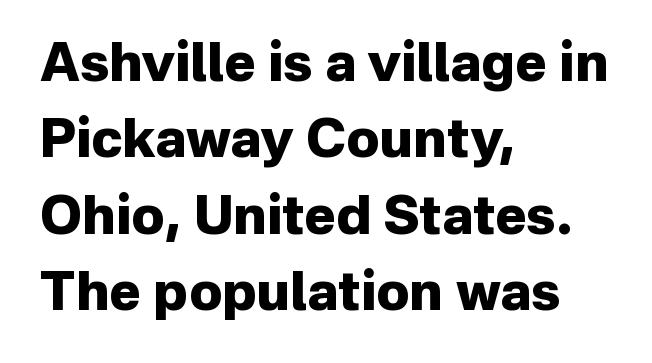
{"serif": "no", "italic": "no", "bold": "yes", "weight": "heavy", "width": "normal", "stroke_contrast": "low", "x_height": "medium", "monospaced": "no", "underline": "no", "align": "left", "line_spacing": "normal", "line_spacing_ratio": 1.44, "letter_spacing": "normal", "letter_spacing_em": 0.0, "glyph_px": 53}
